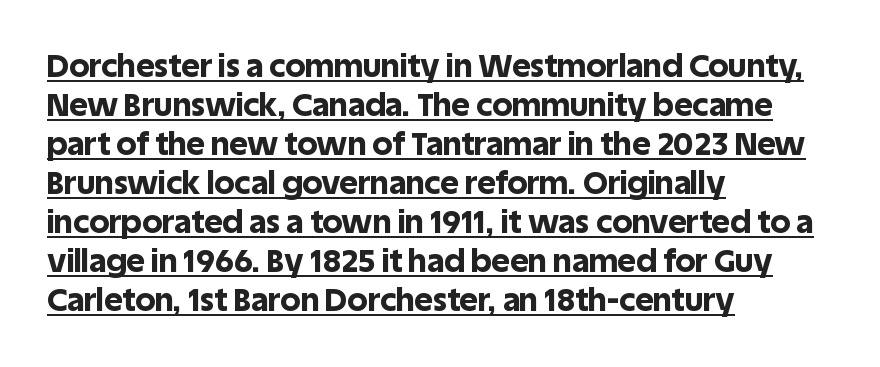
{"serif": "no", "italic": "no", "bold": "yes", "weight": "bold", "width": "normal", "x_height": "large", "monospaced": "no", "underline": "yes", "align": "left", "line_spacing_ratio": 1.22, "letter_spacing": "normal", "letter_spacing_em": 0.0, "glyph_px": 32}
